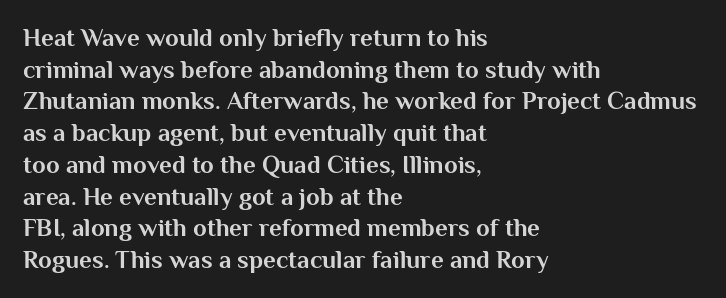
Short and long lines alike share a common starting point at left. The vertical gap from one line to the next is medium. Does the lettering tilt? It doesn't — this is upright. Underline: absent. The tracking reads as untouched default to a designer's eye. Chunky letters — that's bold for sure.
